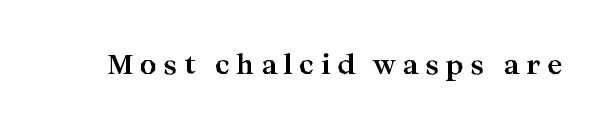
Q: Is the text bold? A: Yes.
Q: Is the text italic (slanted)? A: No, it is upright.
Q: Is the text underlined? A: No.
Q: Is the spacing between letters normal or unusually wide? A: Unusually wide.
